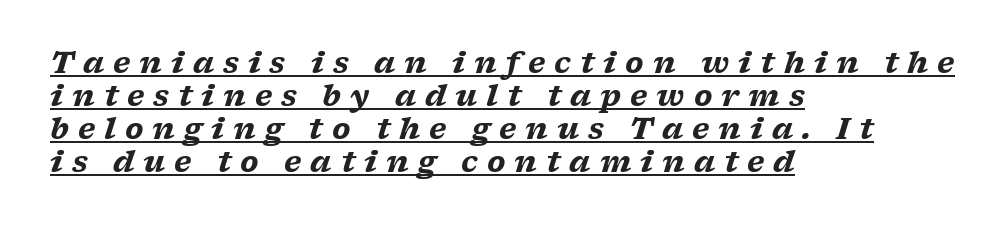
Q: Is the text bold? A: Yes.
Q: Is the text italic (slanted)? A: Yes, it leans right by about 17 degrees.
Q: Is the typeface a serif or a sans-serif typeface? A: Serif.
Q: Is the text underlined? A: Yes.
Q: How is the paragraph aligned? A: Left-aligned.
Q: Is the spacing between letters normal or unusually wide? A: Unusually wide.
Q: Is the spacing between lines tight, normal or loose? A: Tight.
Q: Width (condensed, normal, or wide)? A: Wide.
Q: Stroke contrast? A: Low.
Q: x-height? A: Medium.
Q: Monospaced? A: No.
